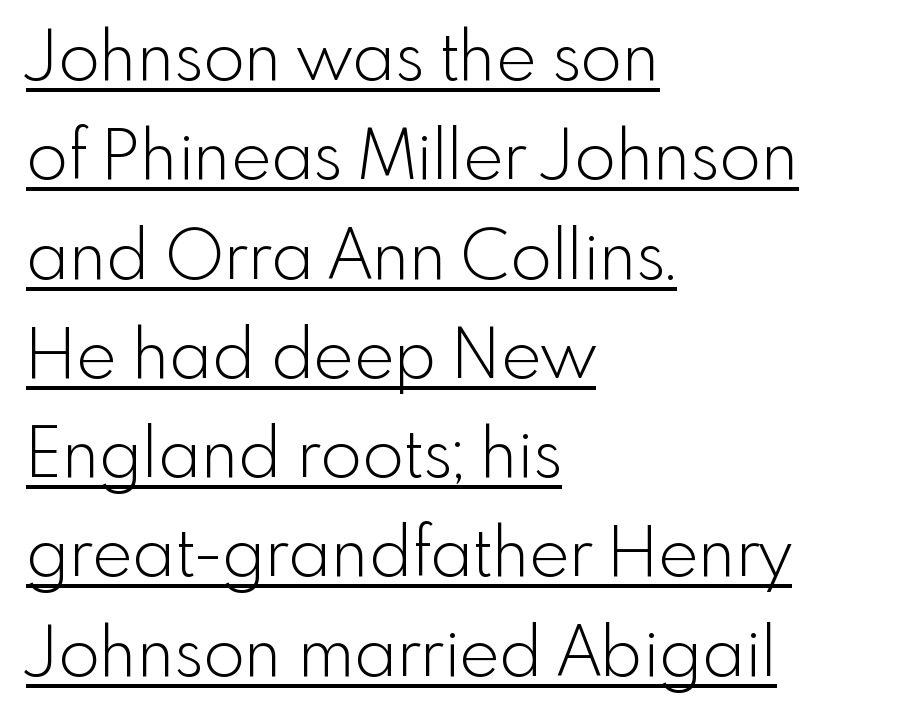
{"serif": "no", "italic": "no", "bold": "no", "weight": "light", "width": "normal", "x_height": "small", "monospaced": "no", "underline": "yes", "align": "left", "line_spacing": "normal", "line_spacing_ratio": 1.46, "letter_spacing": "normal", "letter_spacing_em": 0.0, "glyph_px": 68}
